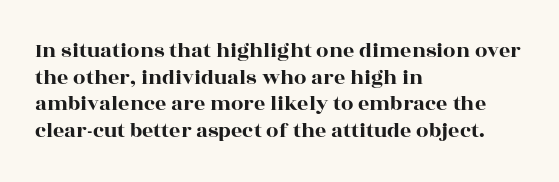
The image shows 22 px text type, upright; set left-aligned, line spacing 1.21x, normal letter spacing, not underlined.
